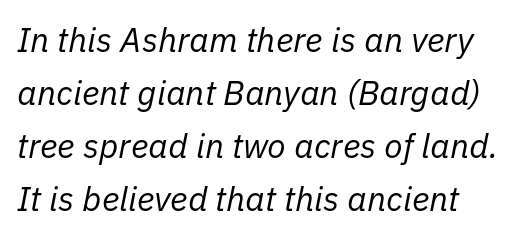
{"italic": "yes", "lean": "right", "slant_degrees": 11, "bold": "no", "weight": "regular", "width": "normal", "stroke_contrast": "low", "x_height": "medium", "monospaced": "no", "underline": "no", "line_spacing": "normal", "line_spacing_ratio": 1.56, "letter_spacing": "normal", "letter_spacing_em": 0.0, "glyph_px": 34}
